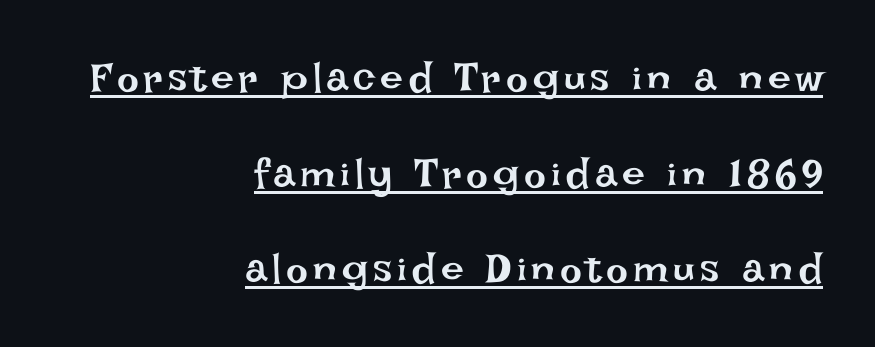
Q: Is the text bold? A: No.
Q: Is the text italic (slanted)? A: No, it is upright.
Q: Is the text underlined? A: Yes.
Q: How is the paragraph aligned? A: Right-aligned.
Q: Is the spacing between lines tight, normal or loose? A: Loose.
Q: Width (condensed, normal, or wide)? A: Normal.
Q: Stroke contrast? A: Low.
Q: x-height? A: Large.
Q: Monospaced? A: No.
